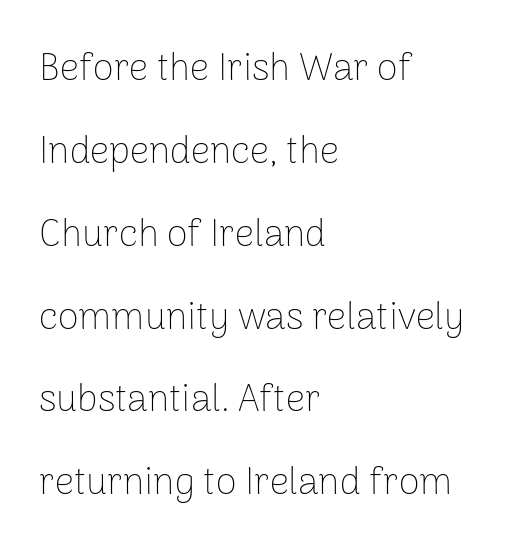
Grotesque or geometric, the face here clearly has no serifs. It's the straight-up-and-down kind of type. The type is set solid horizontally, with unmodified tracking. Descenders are the only things crossing below the line. Whoever set this chose breathing room over compactness in the vertical rhythm.
